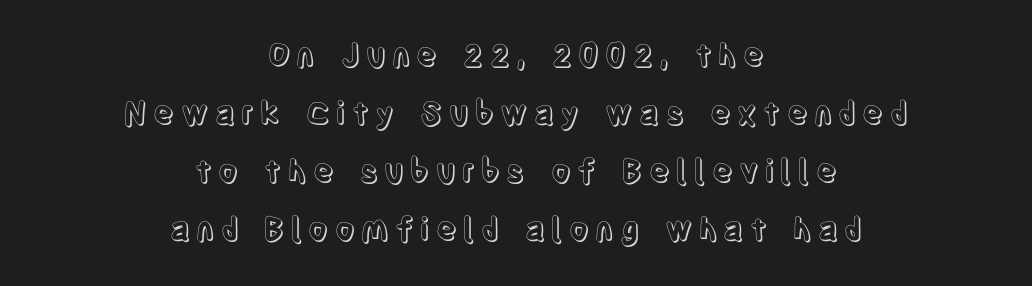
These lines are rendered in a variable-pitch font. Anything drawn beneath the words? Only blank space. The paragraph has two soft edges and a firm central axis. No italicization has been applied; the sample stays upright.
